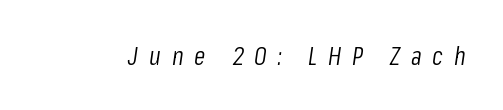
Check under the words: just untouched page. Is the type slanted? Yes — the strokes lean at a clear angle. The letterforms stand isolated, each surrounded by extra space. This reads as an unemphasized weight, regular at the heaviest.
